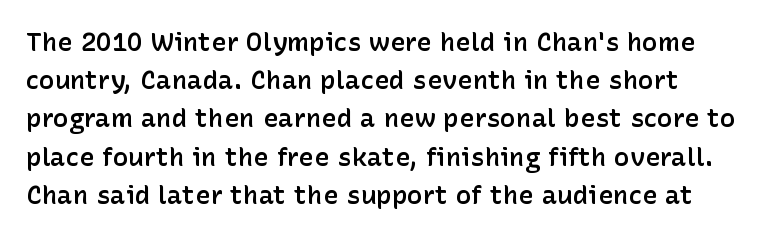
{"italic": "no", "bold": "semi", "underline": "no", "line_spacing": "normal", "line_spacing_ratio": 1.47, "letter_spacing": "normal", "letter_spacing_em": 0.0, "glyph_px": 26}
